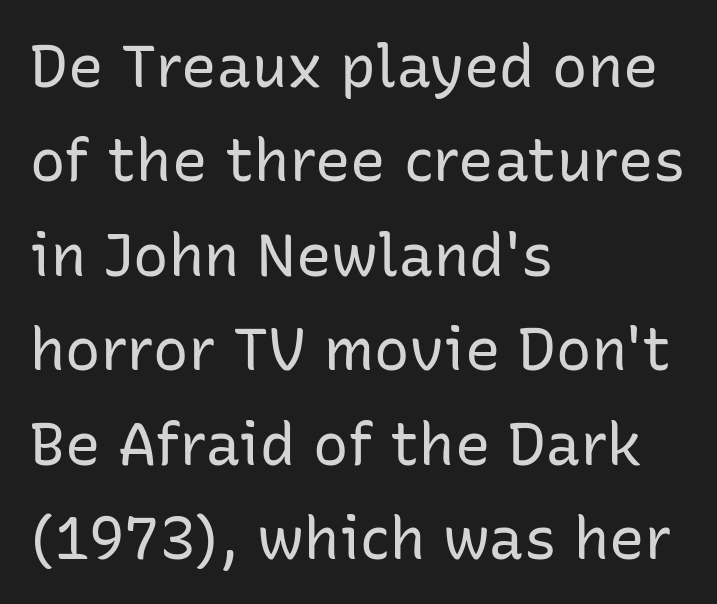
The image shows 59 px regular-weight sans-serif type, upright; set left-aligned, normal line spacing (1.6x), normal letter spacing, not underlined; low stroke contrast and a medium x-height.
